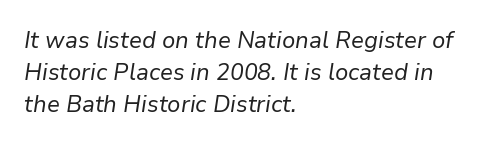
The line texture is even and compact thanks to regular tracking. This sample uses an oblique cut, with every glyph tilted off the vertical. Every row of glyphs begins at an identical x-position on the left. The space beneath each line is pristine and unruled. Rows of type keep a routine distance in the vertical direction.
